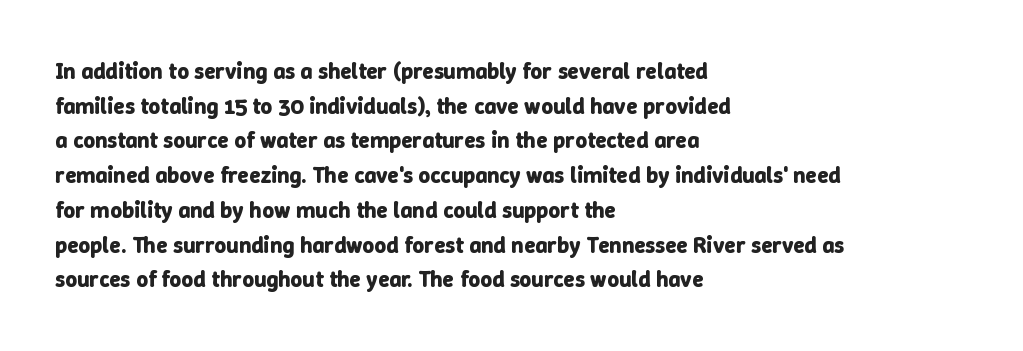
The image shows 23 px bold type, upright; set left-aligned, normal line spacing (1.51x), normal letter spacing, not underlined.
